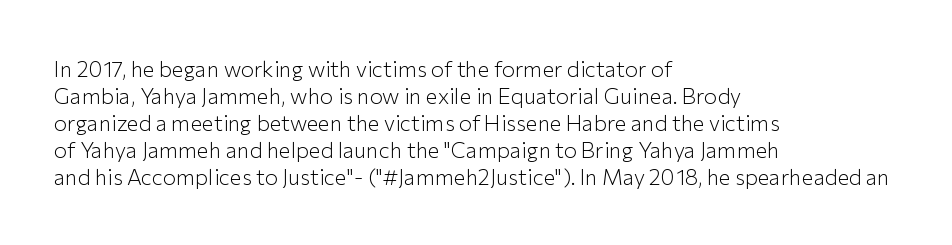
{"italic": "no", "bold": "no", "underline": "no", "align": "left", "line_spacing_ratio": 1.23, "letter_spacing": "normal", "letter_spacing_em": 0.0, "glyph_px": 22}
